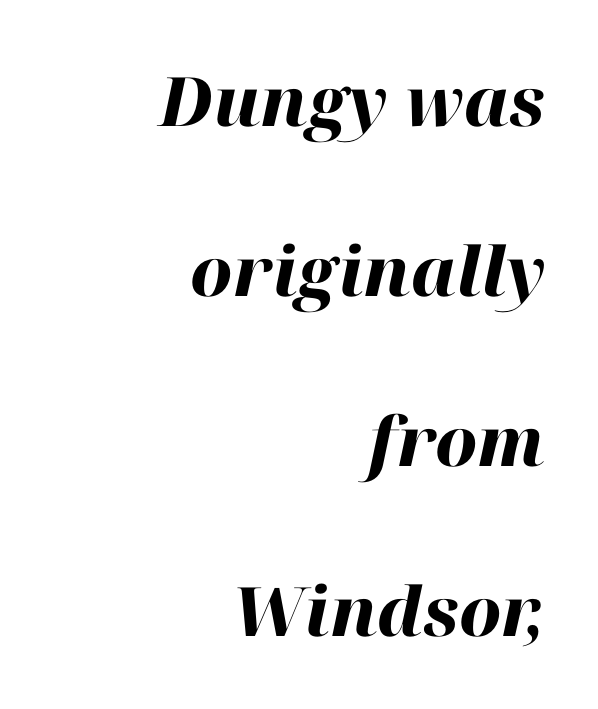
{"italic": "yes", "lean": "right", "slant_degrees": 12, "bold": "yes", "weight": "heavy", "width": "normal", "stroke_contrast": "high", "x_height": "medium", "monospaced": "no", "underline": "no", "align": "right", "line_spacing": "loose", "line_spacing_ratio": 2.5, "letter_spacing": "normal", "letter_spacing_em": 0.0, "glyph_px": 68}
